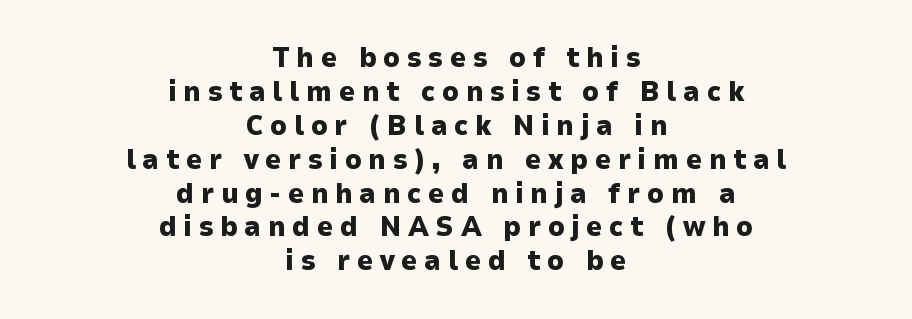
Has an underline been added? It has not. Posture: upright roman. Display-style spreading of the glyphs; the letterfit is very open. Proportional: the letters do not fall into vertical columns. The letters carry no serifs — their stems end cleanly without finishing strokes.
